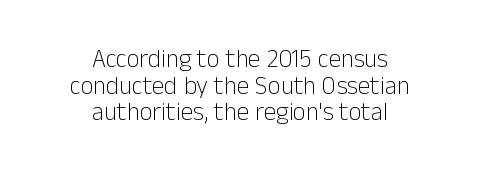
The image shows 25 px text type, upright; set centered, tight line spacing (1.07x), normal letter spacing, not underlined.
